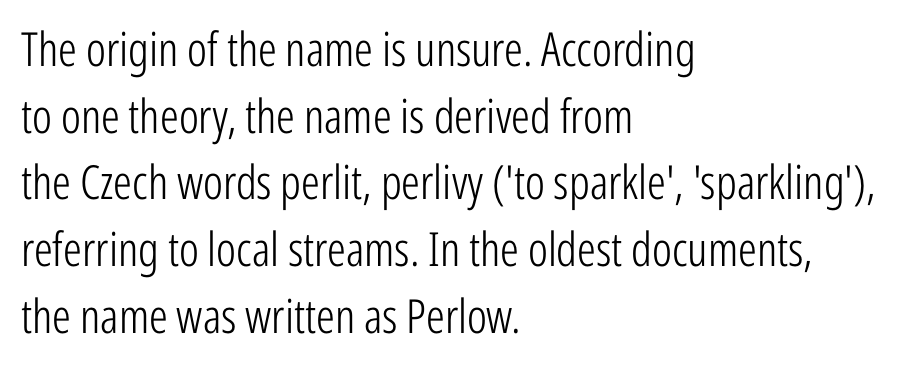
Q: Is the text bold? A: No.
Q: Is the text italic (slanted)? A: No, it is upright.
Q: Is the typeface a serif or a sans-serif typeface? A: Sans-serif.
Q: Is the text underlined? A: No.
Q: How is the paragraph aligned? A: Left-aligned.
Q: Is the spacing between letters normal or unusually wide? A: Normal.
Q: Is the spacing between lines tight, normal or loose? A: Normal.
Q: Width (condensed, normal, or wide)? A: Condensed.
Q: Stroke contrast? A: Low.
Q: x-height? A: Medium.
Q: Monospaced? A: No.
